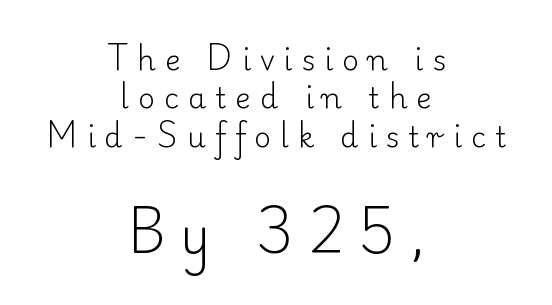
The image shows 50 px light type, upright; set centered, normal line spacing (1.32x), unusually wide letter spacing (+0.31 em), not underlined; the second (bottom) block is 1.72x larger; low stroke contrast and a small x-height.
